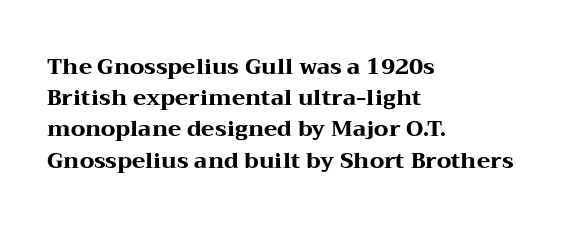
The image shows 22 px bold type, upright; set left-aligned, normal line spacing (1.42x), normal letter spacing, not underlined.
